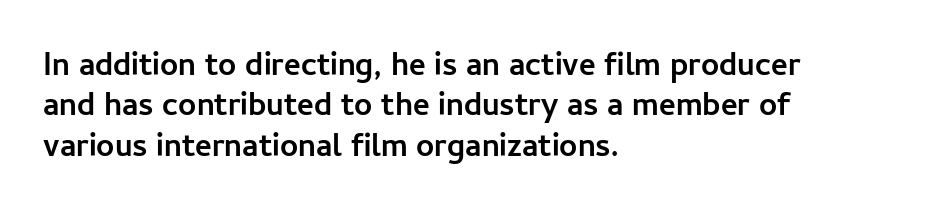
The image shows 32 px semibold sans-serif type, upright; set left-aligned, normal line spacing (1.26x), normal letter spacing, not underlined; low stroke contrast and a medium x-height.
